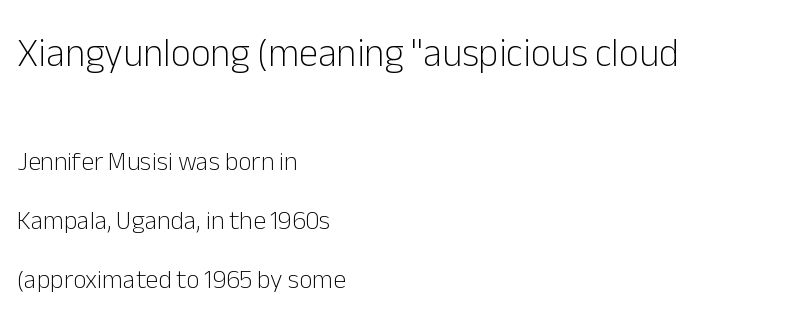
The image shows 39 px light sans-serif type, upright; set left-aligned, loose line spacing (2.27x), normal letter spacing, not underlined; the first (top) block is 1.5x larger; low stroke contrast and a medium x-height.
